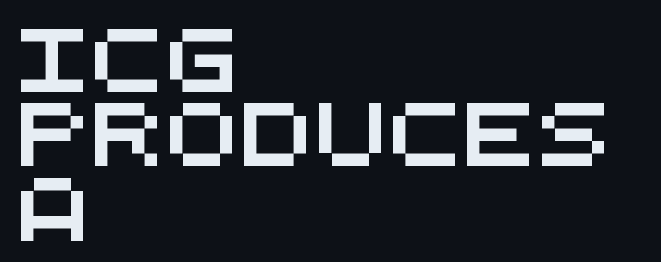
The image shows 62 px wide sans-serif type, monospaced; set left-aligned, line spacing 1.2x, normal letter spacing, not underlined; medium stroke contrast and a large x-height.
